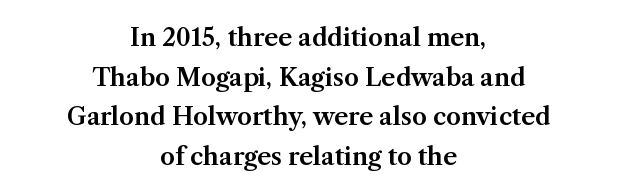
Q: Is the text italic (slanted)? A: No, it is upright.
Q: Is the text underlined? A: No.
Q: How is the paragraph aligned? A: Centered.
Q: Is the spacing between letters normal or unusually wide? A: Normal.
Q: Is the spacing between lines tight, normal or loose? A: Normal.
